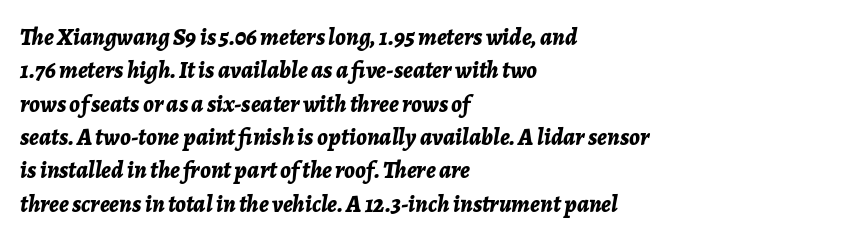
{"italic": "yes", "lean": "right", "slant_degrees": 7, "bold": "yes", "underline": "no", "align": "left", "line_spacing": "normal", "line_spacing_ratio": 1.39, "letter_spacing": "normal", "letter_spacing_em": 0.0, "glyph_px": 24}
